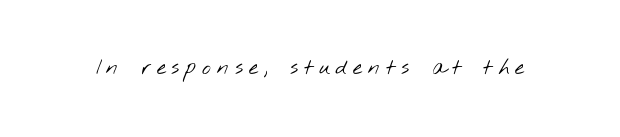
{"bold": "no", "underline": "no", "letter_spacing": "wide", "letter_spacing_em": 0.28, "glyph_px": 21}
